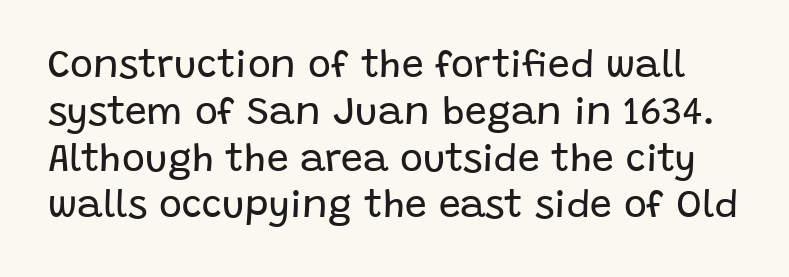
{"serif": "no", "italic": "no", "bold": "no", "weight": "regular", "width": "normal", "stroke_contrast": "low", "x_height": "large", "monospaced": "no", "underline": "no", "line_spacing_ratio": 1.2, "letter_spacing": "normal", "letter_spacing_em": 0.0, "glyph_px": 39}
